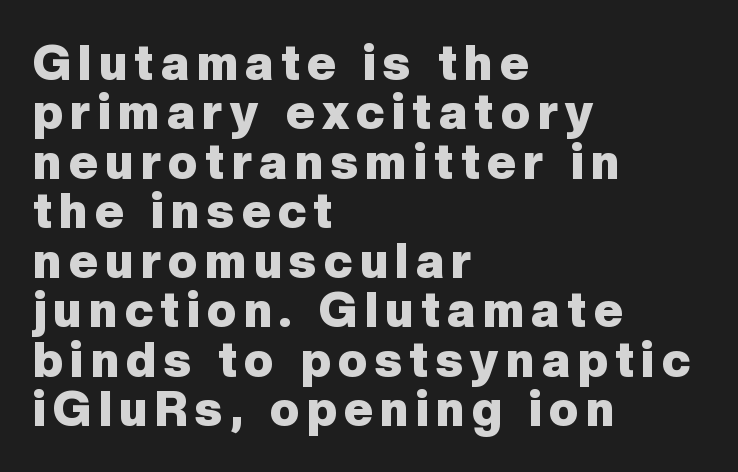
The image shows 49 px heavy sans-serif type, upright; set left-aligned, tight line spacing (1.01x), not underlined; low stroke contrast and a medium x-height.
